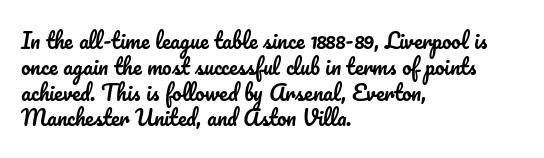
The image shows 21 px text type; set left-aligned, line spacing 1.23x, normal letter spacing, not underlined.
